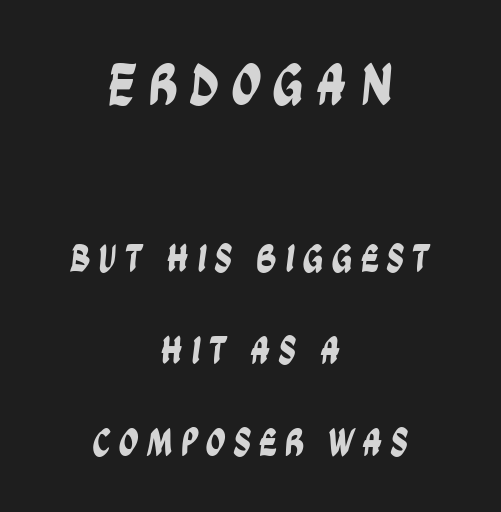
This sample trades compactness for vertical openness between lines. Serifs: no, the terminals of the letterforms are clean. This sample has the flowing, uneven cadence of proportional lettering. Unmarked baselines from the first word to the last. If you folded the block vertically in half, each line would mirror itself in length.
